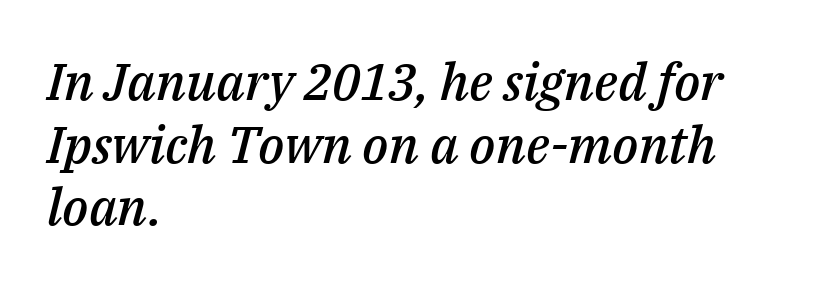
Varying glyph widths throughout — classic text-font behaviour. If you drew a ruler down the left edge, every line would touch it. Glyph-to-glyph distance matches everyday printed text. Caption: semibold face, moderately heavy strokes. Just letters on the line, the space beneath them empty.
